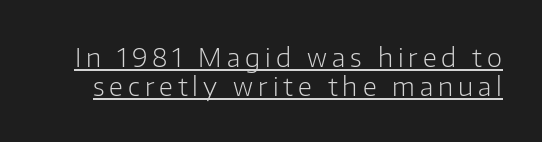
{"italic": "no", "bold": "no", "underline": "yes", "line_spacing": "tight", "line_spacing_ratio": 1.1, "glyph_px": 26}
